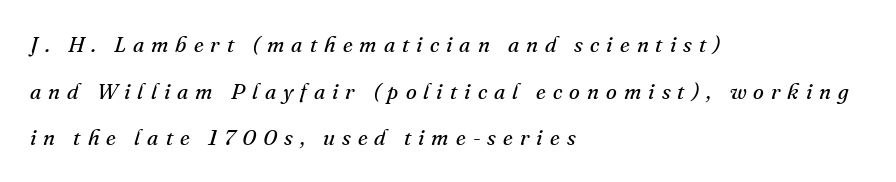
The passage shown leans; its letterforms are oblique. All the whitespace from short lines collects on the right. Decoration check: the copy has no underline. The rendering inserts visible extra space after every character. These lines stand farther apart than default settings would place them. The characters are drawn with everyday or finer stroke widths.
